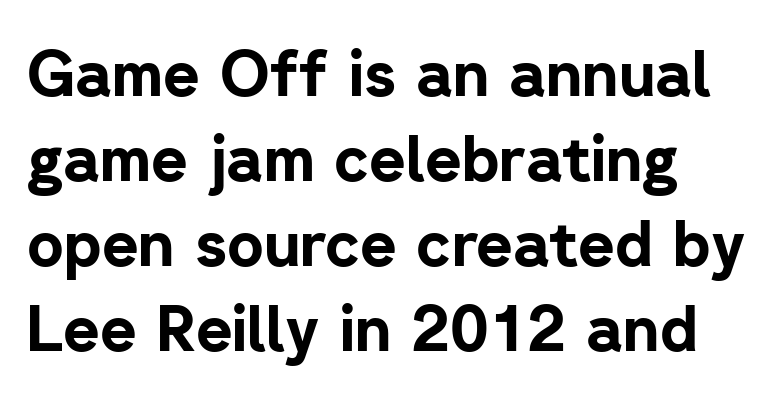
{"serif": "no", "italic": "no", "bold": "yes", "weight": "bold", "width": "normal", "stroke_contrast": "low", "x_height": "medium", "monospaced": "no", "underline": "no", "align": "left", "line_spacing": "normal", "line_spacing_ratio": 1.35, "letter_spacing": "normal", "letter_spacing_em": 0.0, "glyph_px": 63}
